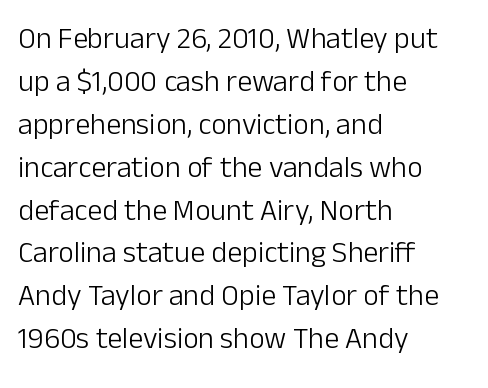
Q: Is the text bold? A: No.
Q: Is the text italic (slanted)? A: No, it is upright.
Q: Is the typeface a serif or a sans-serif typeface? A: Sans-serif.
Q: Is the text underlined? A: No.
Q: How is the paragraph aligned? A: Left-aligned.
Q: Is the spacing between letters normal or unusually wide? A: Normal.
Q: Is the spacing between lines tight, normal or loose? A: Normal.
Q: Width (condensed, normal, or wide)? A: Normal.
Q: Stroke contrast? A: Low.
Q: x-height? A: Medium.
Q: Monospaced? A: No.
